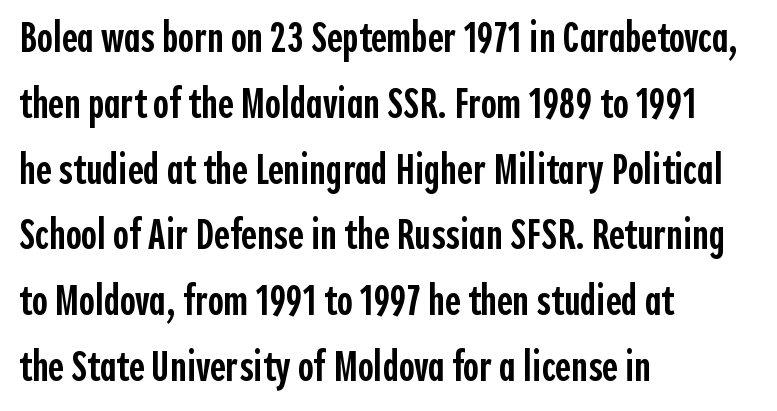
Q: Is the text bold? A: Semi-bold.
Q: Is the text italic (slanted)? A: No, it is upright.
Q: Is the typeface a serif or a sans-serif typeface? A: Sans-serif.
Q: Is the text underlined? A: No.
Q: How is the paragraph aligned? A: Left-aligned.
Q: Is the spacing between letters normal or unusually wide? A: Normal.
Q: Is the spacing between lines tight, normal or loose? A: Normal.
Q: Width (condensed, normal, or wide)? A: Condensed.
Q: x-height? A: Medium.
Q: Monospaced? A: No.
